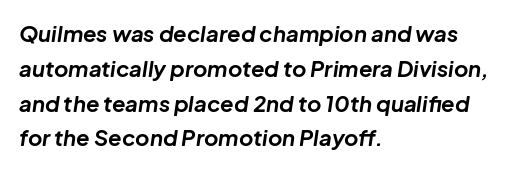
Line spacing here is normal. Chunky letters — that's bold for sure. The rendering applies a slant to the glyphs. Visually the block forms a straight wall on the left and a jagged coastline on the right. How are the letters spaced? Ordinarily, with no added tracking. Letters rest on an invisible, unmarked baseline.
